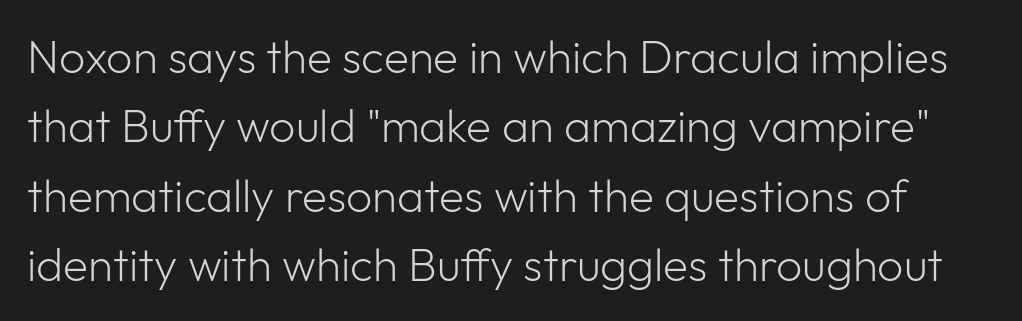
The image shows 46 px light sans-serif type, upright; set normal line spacing (1.51x), normal letter spacing, not underlined; low stroke contrast and a medium x-height.
